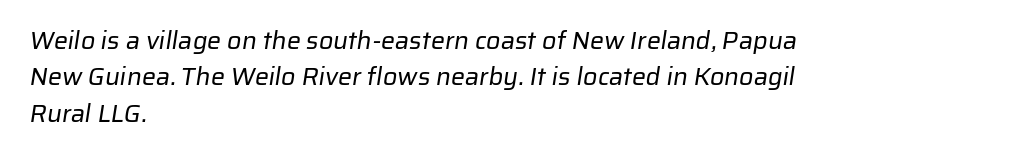
The paragraph has a hard left edge and a soft right edge. In terms of leading, this rendering sits right in the middle. Nobody drew a line under any word here. This rendering leaves character spacing at its baseline value. The typesetting does not lean heavy: it is not bold.
